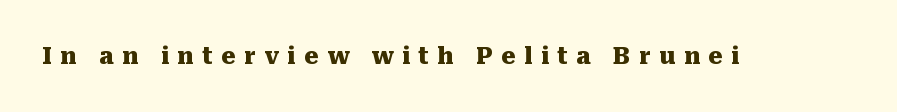
The lettering stays uniformly vertical, giving the passage a roman look. You could only call the tracking loose — the letters float apart. Unmarked baselines from the first word to the last. Plenty of ink on the page — the face is bold.
